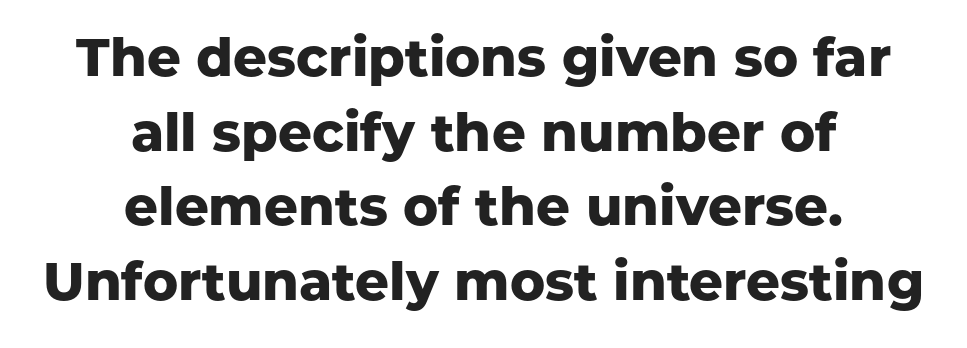
{"serif": "no", "italic": "no", "bold": "yes", "weight": "heavy", "width": "normal", "stroke_contrast": "low", "x_height": "medium", "monospaced": "no", "underline": "no", "align": "center", "line_spacing": "normal", "line_spacing_ratio": 1.41, "letter_spacing": "normal", "letter_spacing_em": 0.0, "glyph_px": 53}
